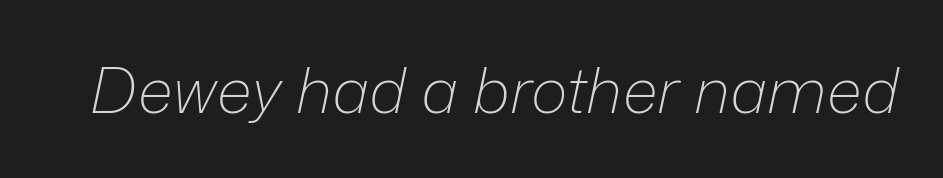
{"italic": "yes", "lean": "right", "slant_degrees": 12, "bold": "no", "weight": "light", "width": "normal", "stroke_contrast": "low", "x_height": "medium", "monospaced": "no", "underline": "no", "letter_spacing": "normal", "letter_spacing_em": 0.0, "glyph_px": 63}
